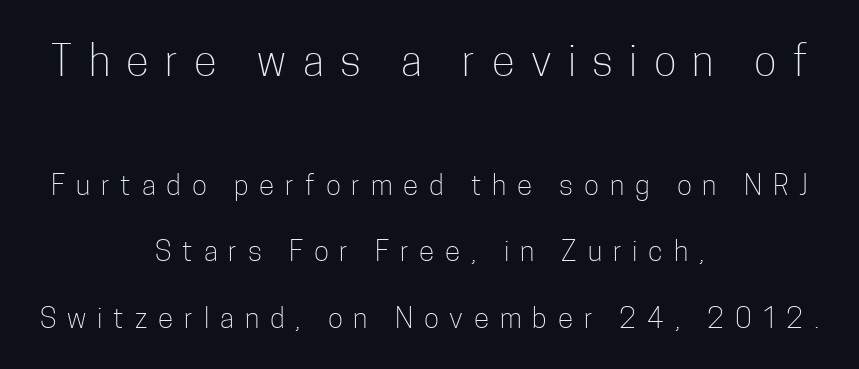
{"serif": "no", "italic": "no", "bold": "no", "weight": "light", "width": "condensed", "stroke_contrast": "low", "x_height": "medium", "monospaced": "no", "underline": "no", "align": "center", "line_spacing": "loose", "line_spacing_ratio": 2.37, "letter_spacing": "wide", "letter_spacing_em": 0.39, "larger_block": "first", "size_ratio": 1.5, "glyph_px": 42}
